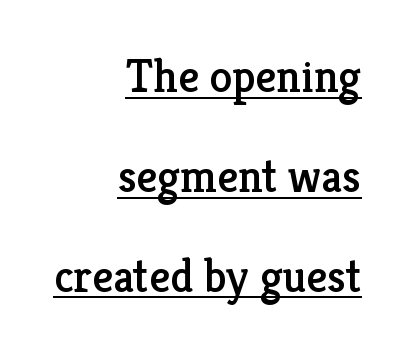
Glyph-to-glyph distance matches everyday printed text. These characters rest on top of a visible drawn line. The lines in this sample share a right terminus and differ only in where they begin. Every stem runs plumb, perpendicular to the baseline. Is this a sans? No — the strokes have serifs. The designer dialed line spacing up above the default.
